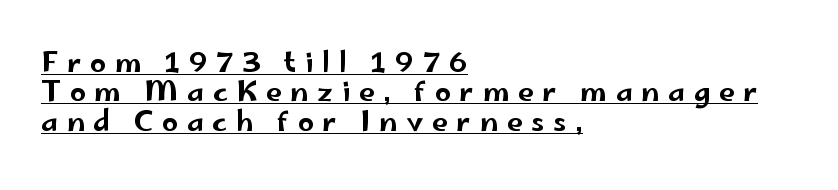
Q: Is the text italic (slanted)? A: No, it is upright.
Q: Is the typeface a serif or a sans-serif typeface? A: Sans-serif.
Q: Is the text underlined? A: Yes.
Q: How is the paragraph aligned? A: Left-aligned.
Q: Is the spacing between letters normal or unusually wide? A: Unusually wide.
Q: Is the spacing between lines tight, normal or loose? A: Tight.
Q: Width (condensed, normal, or wide)? A: Wide.
Q: Stroke contrast? A: Low.
Q: x-height? A: Small.
Q: Monospaced? A: No.
